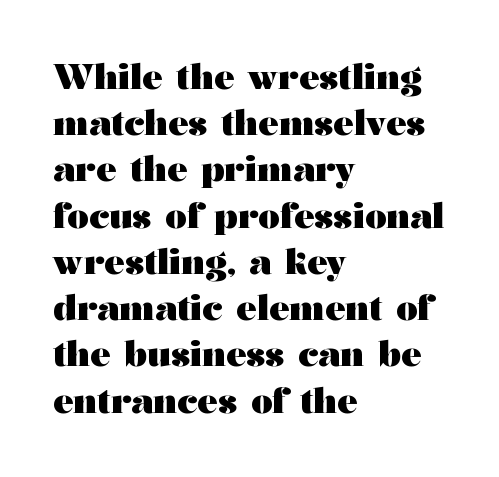
The image shows 34 px heavy, wide serif type, upright; set left-aligned, normal line spacing (1.36x), normal letter spacing, not underlined; medium stroke contrast and a medium x-height.
